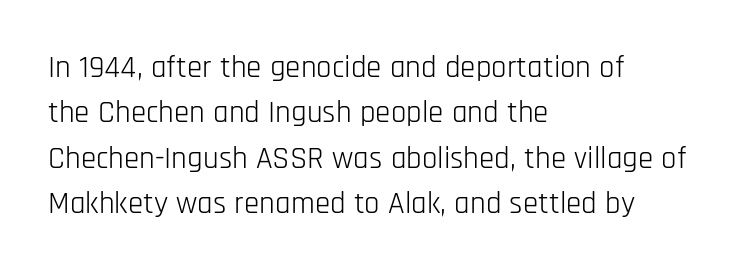
{"serif": "no", "italic": "no", "bold": "no", "weight": "light", "width": "condensed", "stroke_contrast": "low", "x_height": "large", "monospaced": "no", "underline": "no", "align": "left", "line_spacing": "normal", "line_spacing_ratio": 1.46, "letter_spacing": "normal", "letter_spacing_em": 0.0, "glyph_px": 31}
